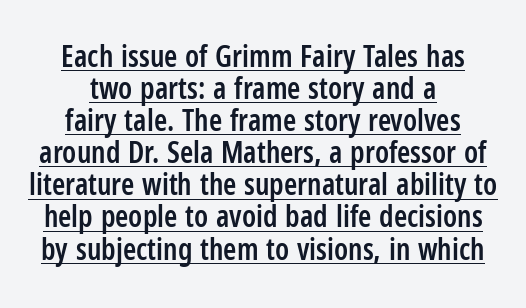
{"serif": "no", "italic": "no", "bold": "semi", "weight": "semibold", "width": "condensed", "stroke_contrast": "low", "x_height": "medium", "monospaced": "no", "underline": "yes", "align": "center", "line_spacing": "tight", "line_spacing_ratio": 1.07, "letter_spacing": "normal", "letter_spacing_em": 0.0, "glyph_px": 30}
